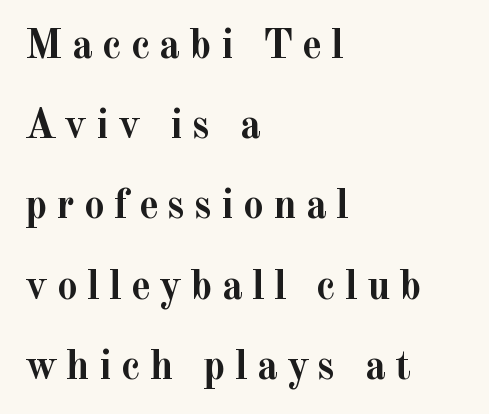
Q: Is the text bold? A: Yes.
Q: Is the text italic (slanted)? A: No, it is upright.
Q: Is the typeface a serif or a sans-serif typeface? A: Serif.
Q: Is the text underlined? A: No.
Q: How is the paragraph aligned? A: Left-aligned.
Q: Is the spacing between letters normal or unusually wide? A: Unusually wide.
Q: Is the spacing between lines tight, normal or loose? A: Loose.
Q: Width (condensed, normal, or wide)? A: Normal.
Q: x-height? A: Small.
Q: Monospaced? A: No.
